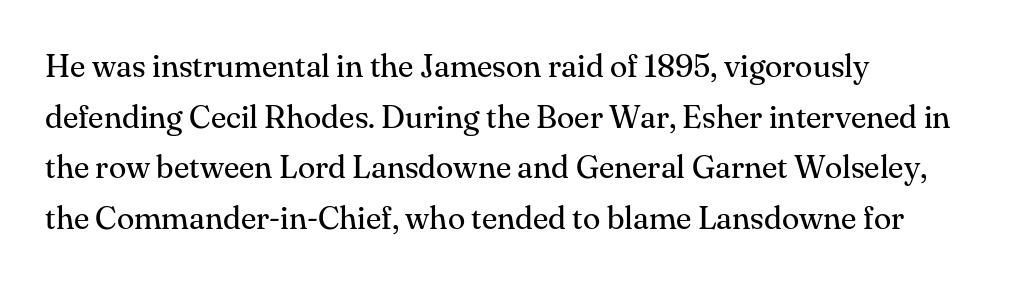
{"serif": "yes", "italic": "no", "bold": "no", "weight": "regular", "width": "normal", "stroke_contrast": "medium", "x_height": "small", "monospaced": "no", "underline": "no", "align": "left", "line_spacing": "normal", "line_spacing_ratio": 1.58, "letter_spacing": "normal", "letter_spacing_em": 0.0, "glyph_px": 32}
